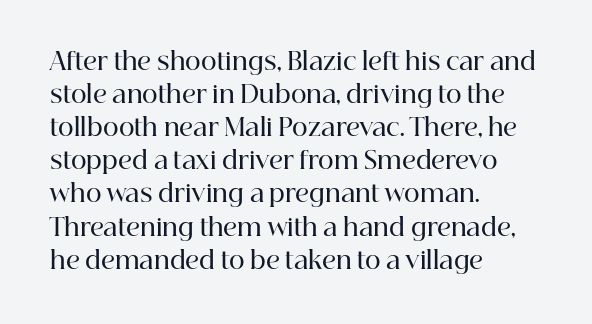
This rendering features lettering with no underline. Firm but not heavy-handed strokes: this text is semibold. Compared with typical body copy, the letter spacing here is the same. This sample is left-justified, so line endings fall wherever the words run out. Normally led — the rows are evenly, conventionally spaced.
